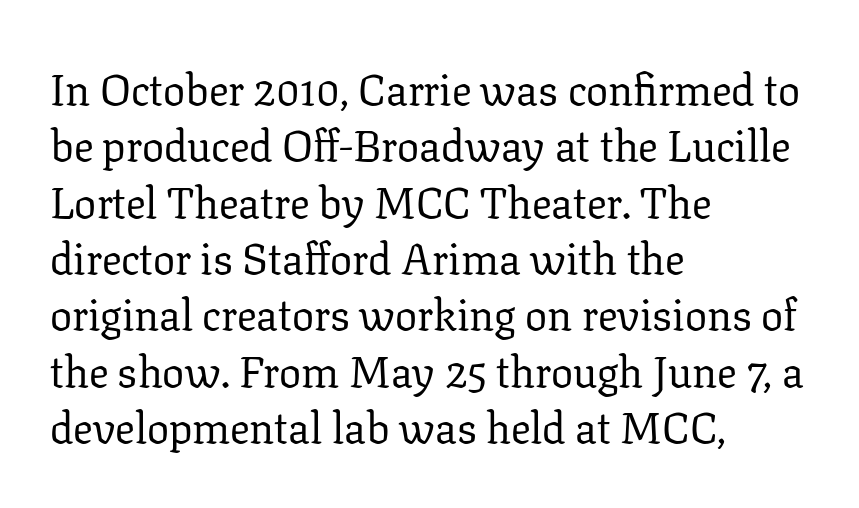
The image shows 44 px regular-weight serif type, upright; set left-aligned, normal line spacing (1.28x), normal letter spacing, not underlined; low stroke contrast and a medium x-height.
